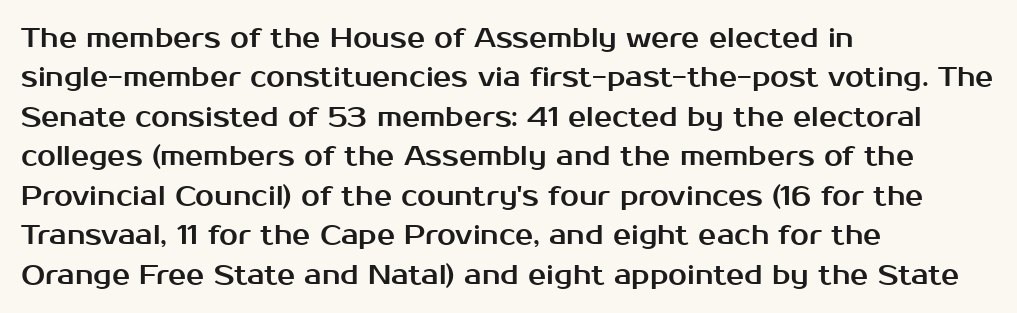
Rule under the text: the space is simply empty. The passage is arranged the way most books set body copy — flush left. This is the regular roman posture of the typeface. Default kerning and tracking; the words read as compact shapes.
